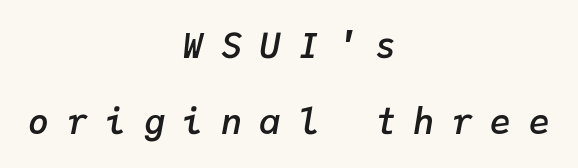
The characters look somewhat weighty, a semibold short of true bold. Check the space under the baseline: it is left empty. Tracking value appears strongly positive — letters spread wide. The passage is arranged like a title page — every line centered. The rendering uses typewriter-style spacing with identical character cells.
